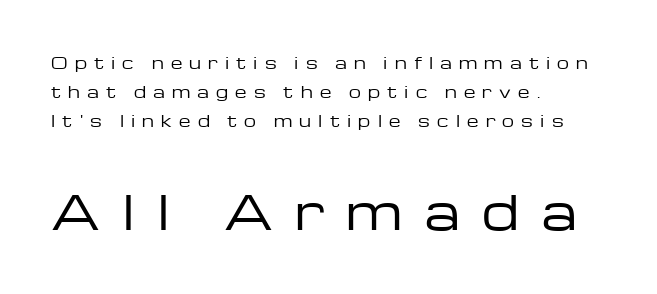
{"serif": "no", "italic": "no", "bold": "no", "weight": "regular", "width": "wide", "stroke_contrast": "low", "x_height": "medium", "monospaced": "no", "underline": "no", "align": "left", "line_spacing": "loose", "line_spacing_ratio": 1.95, "letter_spacing": "wide", "letter_spacing_em": 0.48, "larger_block": "second", "size_ratio": 3.07, "glyph_px": 46}
